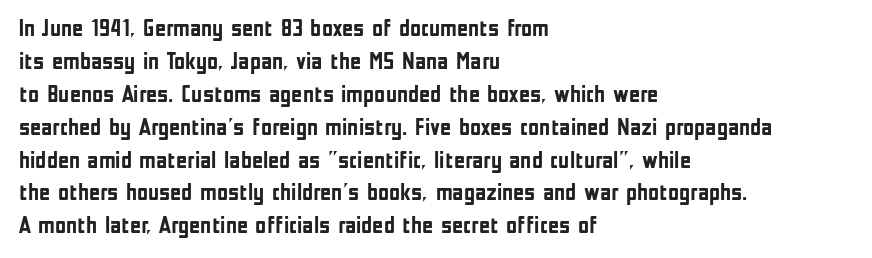
Q: Is the text bold? A: Yes.
Q: Is the text italic (slanted)? A: No, it is upright.
Q: Is the text underlined? A: No.
Q: How is the paragraph aligned? A: Left-aligned.
Q: Is the spacing between letters normal or unusually wide? A: Normal.
Q: Is the spacing between lines tight, normal or loose? A: Normal.
